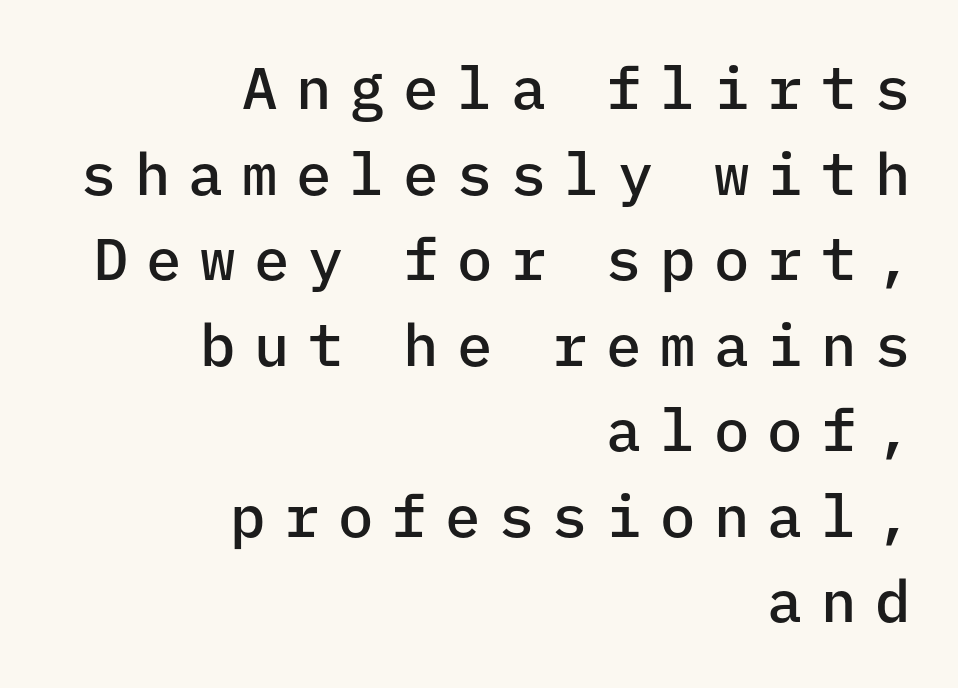
Q: Is the text bold? A: Semi-bold.
Q: Is the text italic (slanted)? A: No, it is upright.
Q: Is the typeface a serif or a sans-serif typeface? A: Sans-serif.
Q: Is the text underlined? A: No.
Q: How is the paragraph aligned? A: Right-aligned.
Q: Is the spacing between letters normal or unusually wide? A: Unusually wide.
Q: Is the spacing between lines tight, normal or loose? A: Normal.
Q: Width (condensed, normal, or wide)? A: Normal.
Q: Stroke contrast? A: Low.
Q: x-height? A: Medium.
Q: Monospaced? A: Yes.
